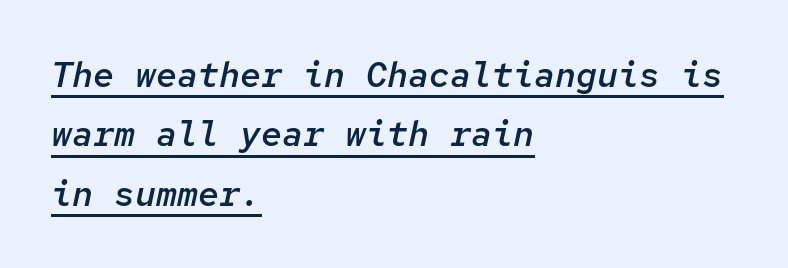
The image shows 35 px semibold type, italic (leaning right), monospaced; set left-aligned, normal line spacing (1.7x), normal letter spacing, underlined; low stroke contrast and a medium x-height.
